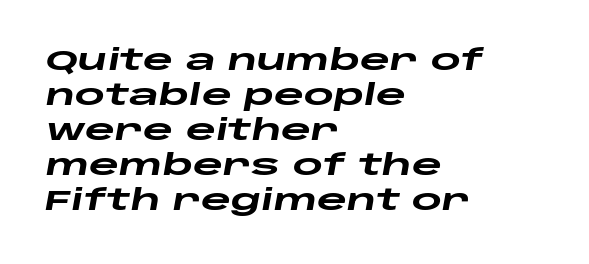
Q: Is the text bold? A: Yes.
Q: Is the text italic (slanted)? A: Yes, it leans right by about 10 degrees.
Q: Is the text underlined? A: No.
Q: How is the paragraph aligned? A: Left-aligned.
Q: Is the spacing between letters normal or unusually wide? A: Normal.
Q: Width (condensed, normal, or wide)? A: Wide.
Q: Stroke contrast? A: Low.
Q: x-height? A: Large.
Q: Monospaced? A: No.
